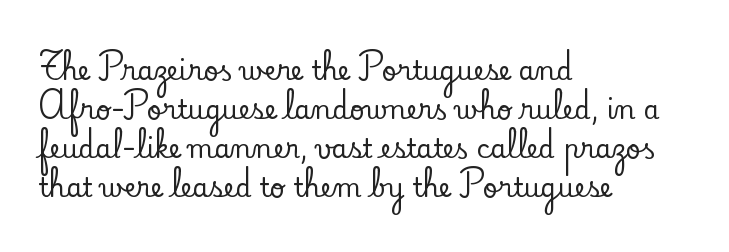
The image shows 26 px text type, upright; set left-aligned, normal line spacing (1.5x), normal letter spacing, not underlined.
